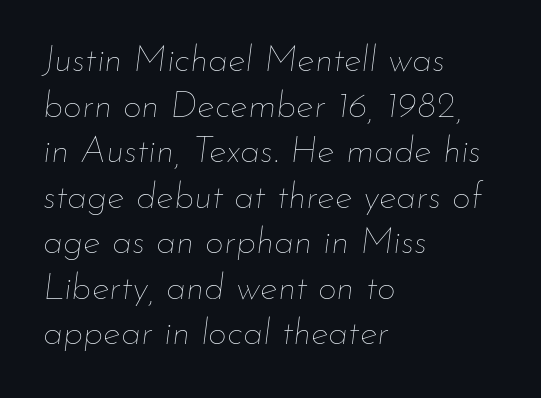
The font is comparable to plain body text, perhaps lighter. This sample uses an oblique cut, with every glyph tilted off the vertical. Compared with typical body copy, the letter spacing here is the same. The string is rendered with underlining switched off. Proportional: the letters do not fall into vertical columns. Where is the straight margin? On the left.
